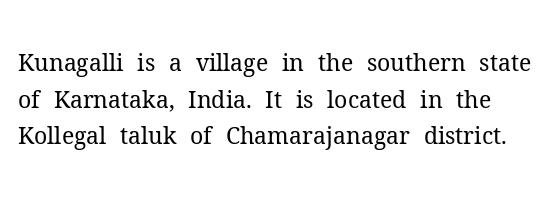
The image shows 23 px text type, upright; set normal line spacing (1.59x), normal letter spacing, not underlined.
